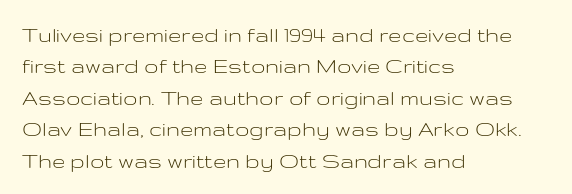
Q: Is the text bold? A: No.
Q: Is the text italic (slanted)? A: No, it is upright.
Q: Is the text underlined? A: No.
Q: How is the paragraph aligned? A: Left-aligned.
Q: Is the spacing between letters normal or unusually wide? A: Normal.
Q: Is the spacing between lines tight, normal or loose? A: Normal.
